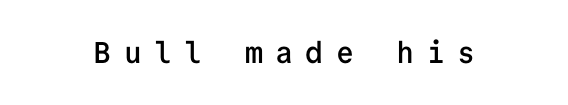
The face used here is a semibold: visibly heavier than regular, lighter than bold. Here the designer chose a console-style face with uniform glyph widths. These lines are composed in type without serifs. Caption: expanded tracking, letters set apart. The letters stand upright; this is a roman face. Letters rest on an invisible, unmarked baseline.
